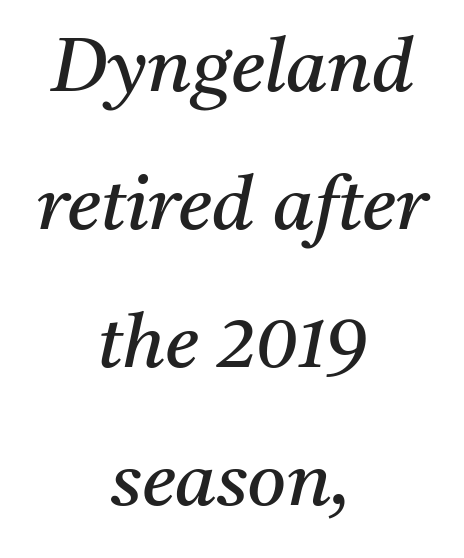
{"serif": "yes", "italic": "yes", "lean": "right", "slant_degrees": 11, "bold": "no", "weight": "regular", "width": "normal", "stroke_contrast": "medium", "x_height": "medium", "monospaced": "no", "underline": "no", "align": "center", "line_spacing_ratio": 1.84, "letter_spacing": "normal", "letter_spacing_em": 0.0, "glyph_px": 75}
